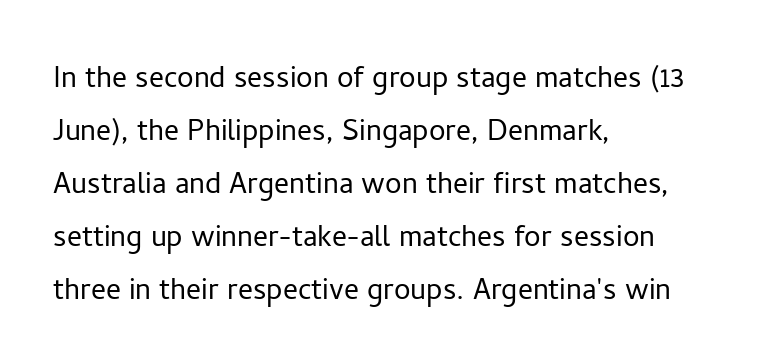
Q: Is the text bold? A: No.
Q: Is the text italic (slanted)? A: No, it is upright.
Q: Is the typeface a serif or a sans-serif typeface? A: Sans-serif.
Q: Is the text underlined? A: No.
Q: How is the paragraph aligned? A: Left-aligned.
Q: Is the spacing between letters normal or unusually wide? A: Normal.
Q: Is the spacing between lines tight, normal or loose? A: Normal.
Q: Width (condensed, normal, or wide)? A: Normal.
Q: Stroke contrast? A: Low.
Q: x-height? A: Medium.
Q: Monospaced? A: No.
